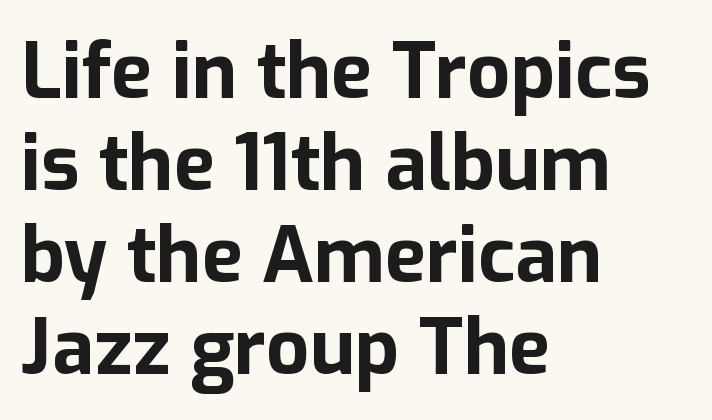
The image shows 76 px bold sans-serif type, upright; set left-aligned, line spacing 1.21x, normal letter spacing, not underlined; low stroke contrast and a medium x-height.
